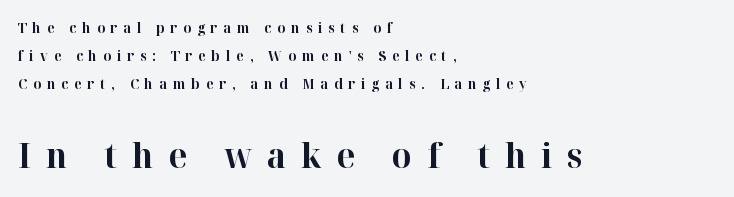
Q: Is the text bold? A: Yes.
Q: Is the text italic (slanted)? A: No, it is upright.
Q: Is the typeface a serif or a sans-serif typeface? A: Serif.
Q: Is the text underlined? A: No.
Q: How is the paragraph aligned? A: Left-aligned.
Q: Is the spacing between letters normal or unusually wide? A: Unusually wide.
Q: Is the spacing between lines tight, normal or loose? A: Loose.
Q: Which block of text is set in a larger size, the first (top) or the second (bottom)? A: The second (bottom) one.
Q: Width (condensed, normal, or wide)? A: Normal.
Q: Stroke contrast? A: High.
Q: x-height? A: Medium.
Q: Monospaced? A: No.
